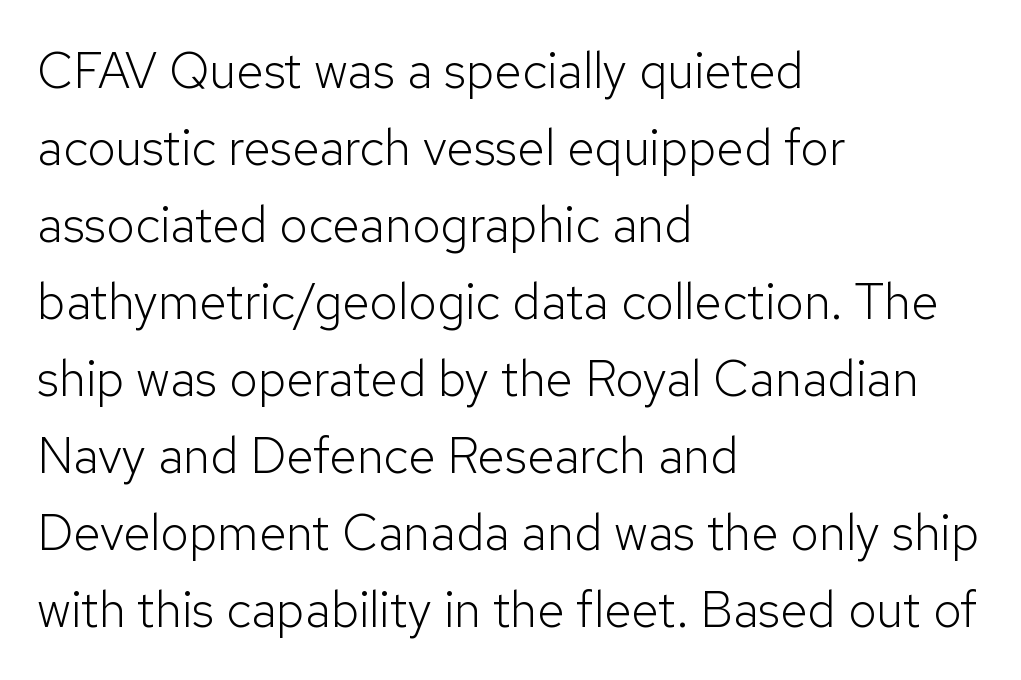
Q: Is the text bold? A: No.
Q: Is the text italic (slanted)? A: No, it is upright.
Q: Is the typeface a serif or a sans-serif typeface? A: Sans-serif.
Q: Is the text underlined? A: No.
Q: How is the paragraph aligned? A: Left-aligned.
Q: Is the spacing between letters normal or unusually wide? A: Normal.
Q: Is the spacing between lines tight, normal or loose? A: Normal.
Q: Width (condensed, normal, or wide)? A: Normal.
Q: Stroke contrast? A: Low.
Q: x-height? A: Medium.
Q: Monospaced? A: No.
